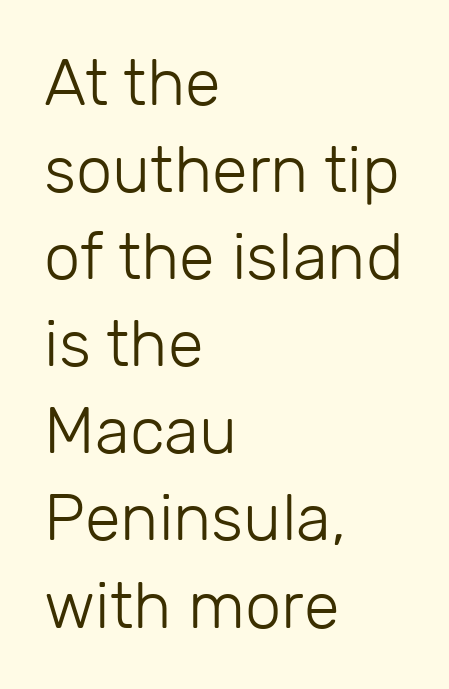
{"serif": "no", "italic": "no", "bold": "no", "weight": "light", "width": "normal", "stroke_contrast": "low", "x_height": "medium", "monospaced": "no", "underline": "no", "align": "left", "line_spacing": "normal", "line_spacing_ratio": 1.34, "letter_spacing": "normal", "letter_spacing_em": 0.0, "glyph_px": 65}
